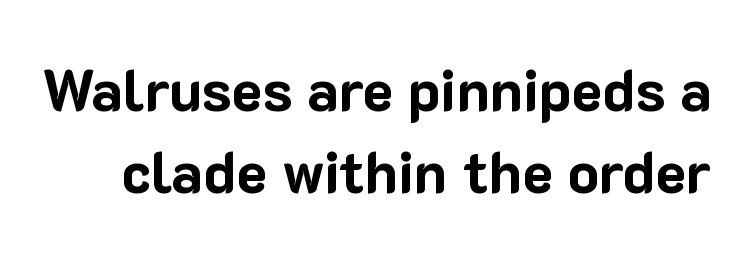
Q: Is the text bold? A: Yes.
Q: Is the text italic (slanted)? A: No, it is upright.
Q: Is the typeface a serif or a sans-serif typeface? A: Sans-serif.
Q: Is the text underlined? A: No.
Q: Is the spacing between letters normal or unusually wide? A: Normal.
Q: Is the spacing between lines tight, normal or loose? A: Normal.
Q: Width (condensed, normal, or wide)? A: Normal.
Q: Stroke contrast? A: Low.
Q: x-height? A: Medium.
Q: Monospaced? A: No.
